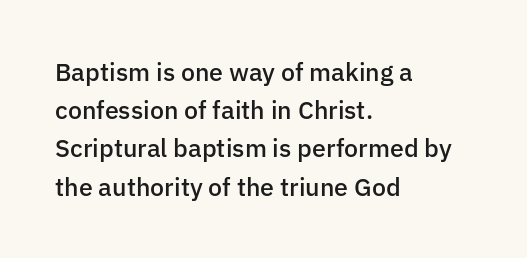
How heavy is the stroke? Medium-heavy — a semibold, shy of bold. Summary of vertical rhythm: regular, with standard interline spacing. Underline: absent. Inter-character spacing is left at the font's built-in metrics. A student would call this left alignment; a typographer would say flush left, rag right. Italic? Not at all — the glyphs are vertical.
